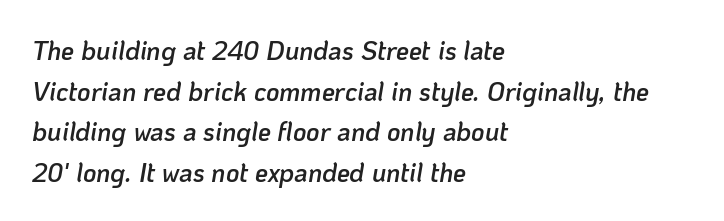
Q: Is the text bold? A: Semi-bold.
Q: Is the text italic (slanted)? A: Yes, it leans right by about 10 degrees.
Q: Is the text underlined? A: No.
Q: How is the paragraph aligned? A: Left-aligned.
Q: Is the spacing between letters normal or unusually wide? A: Normal.
Q: Is the spacing between lines tight, normal or loose? A: Normal.
